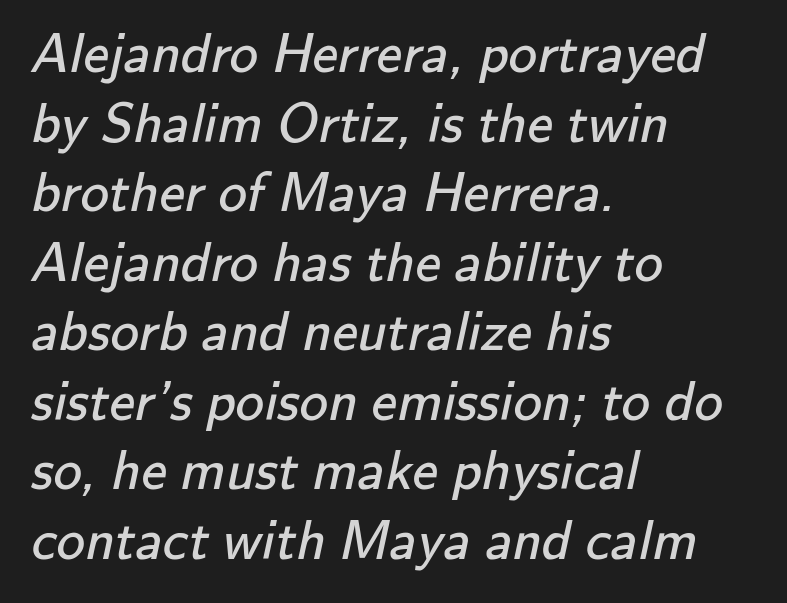
The image shows 57 px regular-weight sans-serif type; set left-aligned, line spacing 1.22x, normal letter spacing, not underlined; low stroke contrast and a small x-height.
